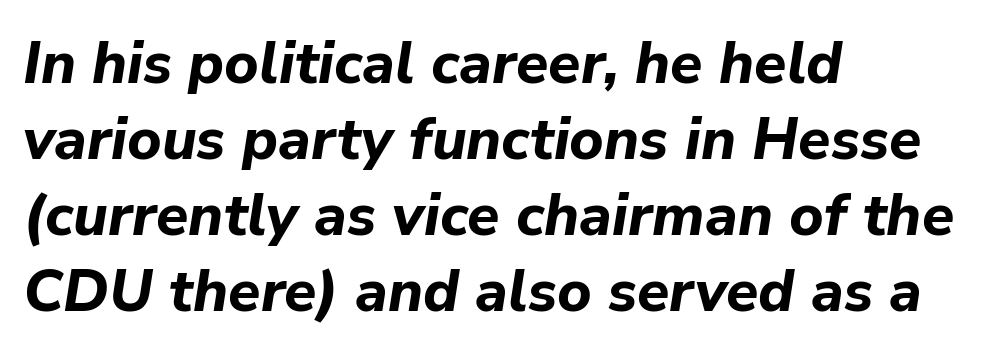
{"italic": "yes", "lean": "right", "slant_degrees": 9, "bold": "yes", "weight": "bold", "width": "normal", "stroke_contrast": "low", "x_height": "medium", "monospaced": "no", "underline": "no", "align": "left", "line_spacing": "normal", "line_spacing_ratio": 1.29, "letter_spacing": "normal", "letter_spacing_em": 0.0, "glyph_px": 59}
